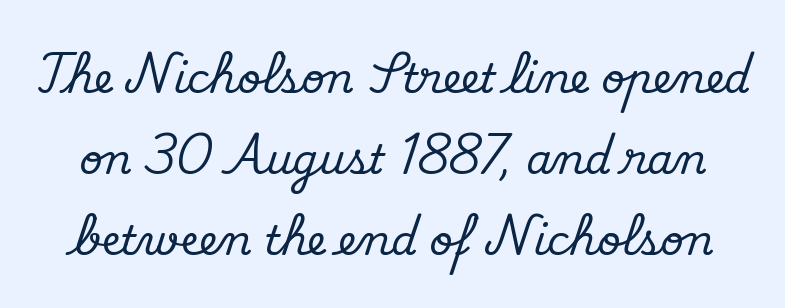
{"serif": "yes", "width": "normal", "stroke_contrast": "medium", "x_height": "small", "monospaced": "no", "underline": "no", "line_spacing": "loose", "line_spacing_ratio": 1.97, "letter_spacing": "normal", "letter_spacing_em": 0.0, "glyph_px": 41}
